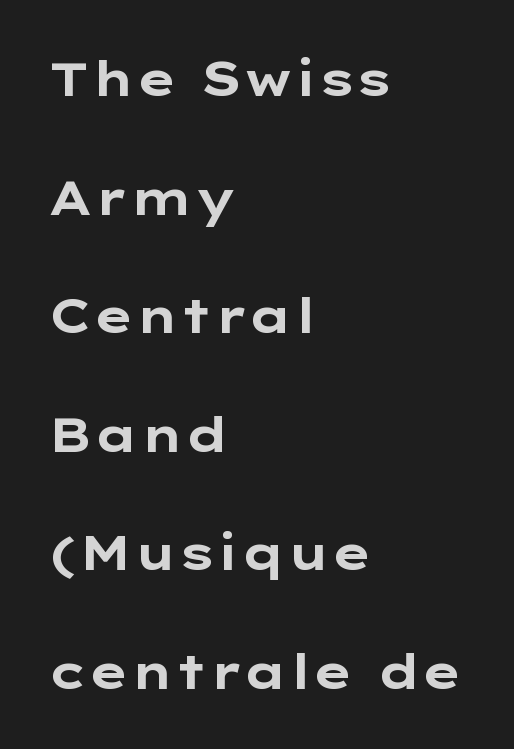
Ordinary non-slanted type is in use. The ragged edge is on the right, which tells us the setting is flush left. The text was rendered using a sans face with plain stroke endings. Each glyph is drawn with heavy, bold strokes. Anything drawn beneath the words? Only blank space. Students, note that the glyphs here touch the page at normal intervals.
